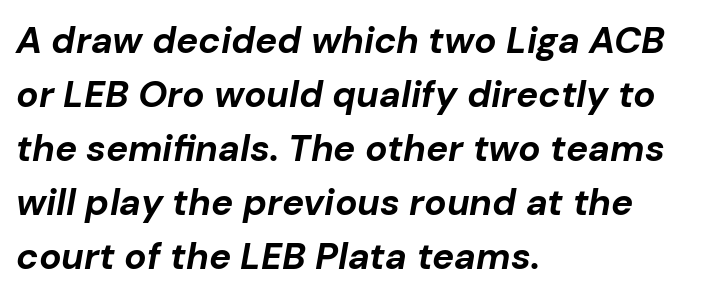
{"italic": "yes", "lean": "right", "slant_degrees": 10, "bold": "yes", "weight": "bold", "width": "normal", "stroke_contrast": "low", "x_height": "medium", "monospaced": "no", "underline": "no", "align": "left", "line_spacing": "normal", "line_spacing_ratio": 1.46, "letter_spacing": "normal", "letter_spacing_em": 0.0, "glyph_px": 37}
